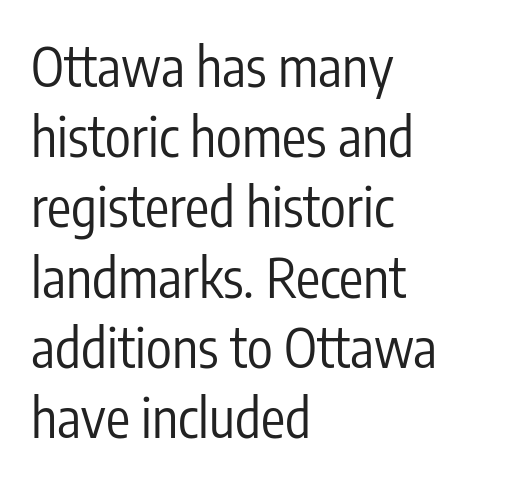
{"serif": "no", "italic": "no", "bold": "no", "weight": "regular", "width": "condensed", "stroke_contrast": "low", "x_height": "medium", "monospaced": "no", "underline": "no", "align": "left", "line_spacing": "normal", "line_spacing_ratio": 1.3, "letter_spacing": "normal", "letter_spacing_em": 0.0, "glyph_px": 54}
